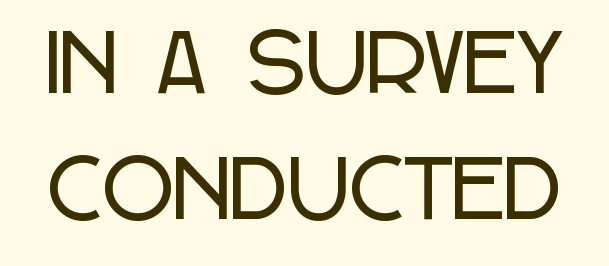
{"serif": "no", "italic": "no", "width": "condensed", "stroke_contrast": "low", "x_height": "large", "monospaced": "no", "underline": "no", "line_spacing": "normal", "line_spacing_ratio": 1.62, "letter_spacing": "normal", "letter_spacing_em": 0.0, "glyph_px": 78}
